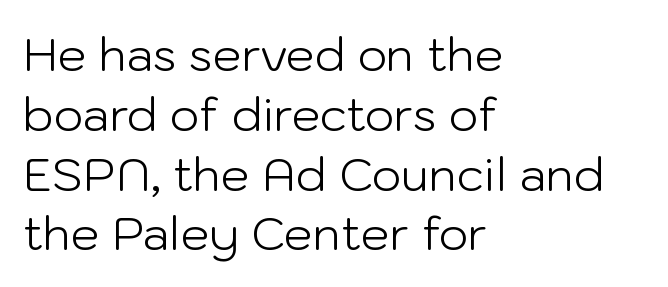
{"serif": "no", "italic": "no", "bold": "no", "weight": "light", "width": "normal", "stroke_contrast": "low", "x_height": "medium", "monospaced": "no", "underline": "no", "align": "left", "line_spacing": "normal", "line_spacing_ratio": 1.3, "letter_spacing": "normal", "letter_spacing_em": 0.0, "glyph_px": 46}
